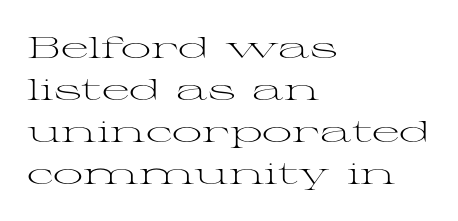
The image shows 30 px light, wide serif type, upright; set left-aligned, normal line spacing (1.4x), normal letter spacing, not underlined; medium stroke contrast and a medium x-height.
